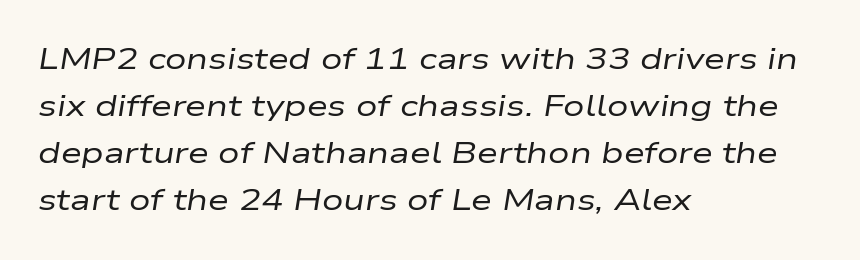
Q: Is the text bold? A: No.
Q: Is the text italic (slanted)? A: Yes, it leans right by about 9 degrees.
Q: Is the text underlined? A: No.
Q: How is the paragraph aligned? A: Left-aligned.
Q: Is the spacing between letters normal or unusually wide? A: Normal.
Q: Is the spacing between lines tight, normal or loose? A: Normal.
Q: Width (condensed, normal, or wide)? A: Wide.
Q: Stroke contrast? A: Low.
Q: x-height? A: Medium.
Q: Monospaced? A: No.
